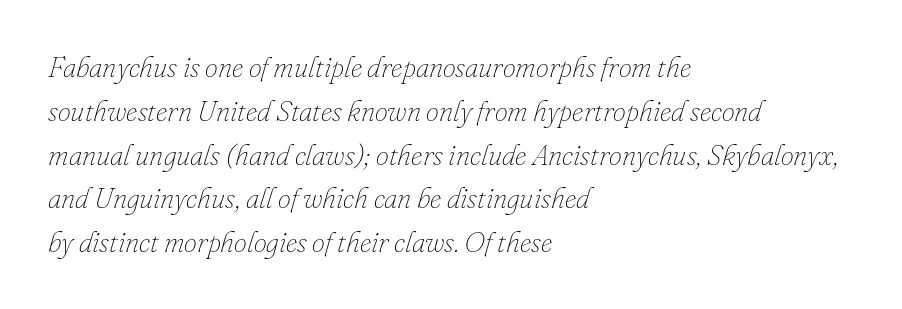
Notice how the passage keeps a crisp vertical edge on the left only. Nothing unusual about the tracking: characters are spaced as the font intends. Horizontal bands of white between lines are of average thickness. The specimen omits any rule beneath the text block's lines. Note the varied advance widths — an 'i' is clearly narrower than an 'm'. The cut favours lightness, reaching ordinary text weight at its darkest.
